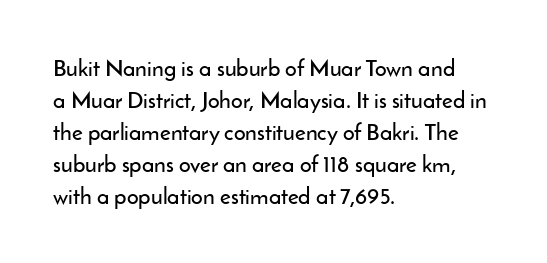
{"italic": "no", "underline": "no", "align": "left", "line_spacing": "normal", "line_spacing_ratio": 1.39, "letter_spacing": "normal", "letter_spacing_em": 0.0, "glyph_px": 23}
